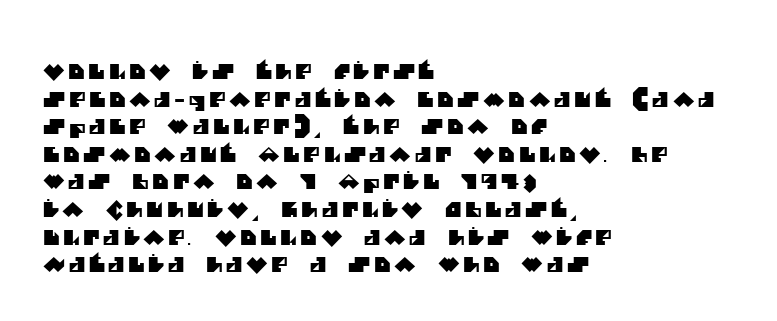
Q: Is the text underlined? A: No.
Q: How is the paragraph aligned? A: Left-aligned.
Q: Is the spacing between lines tight, normal or loose? A: Normal.
